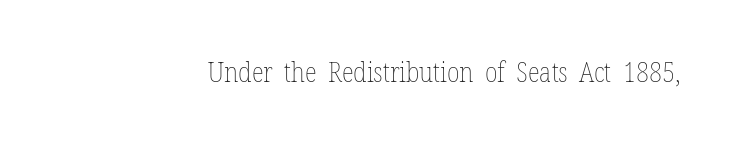
These lines were composed using upright roman letters. Weight: not bold — regular or lighter. Glyph-to-glyph distance matches everyday printed text. The face used here is proportionally spaced, like ordinary book or web type. A bare baseline throughout the passage.
